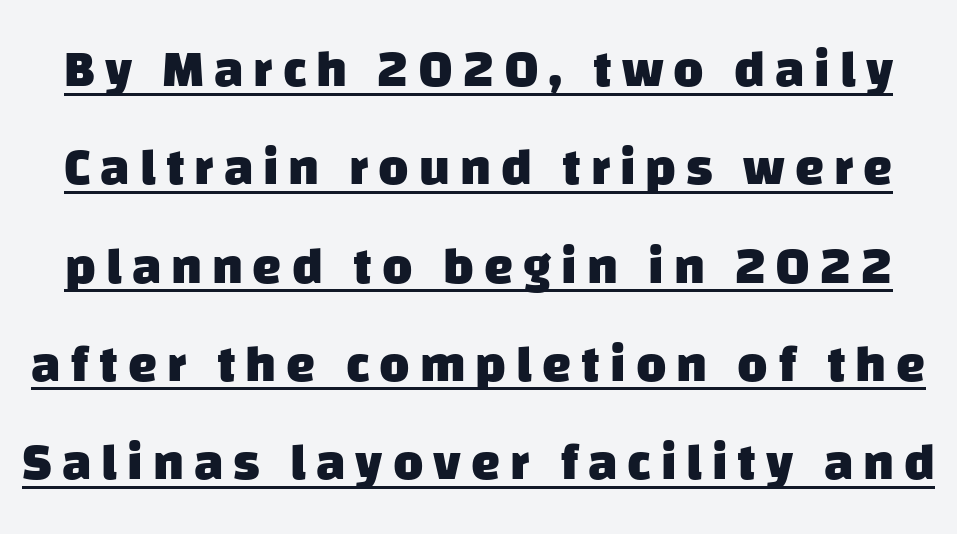
Proportional: the letters do not fall into vertical columns. To sum up the face: it is a sans, with no serifs. Like a heading marked for emphasis, these lines bear an underscore. The face used here has the dense, thick strokes of a bold.
